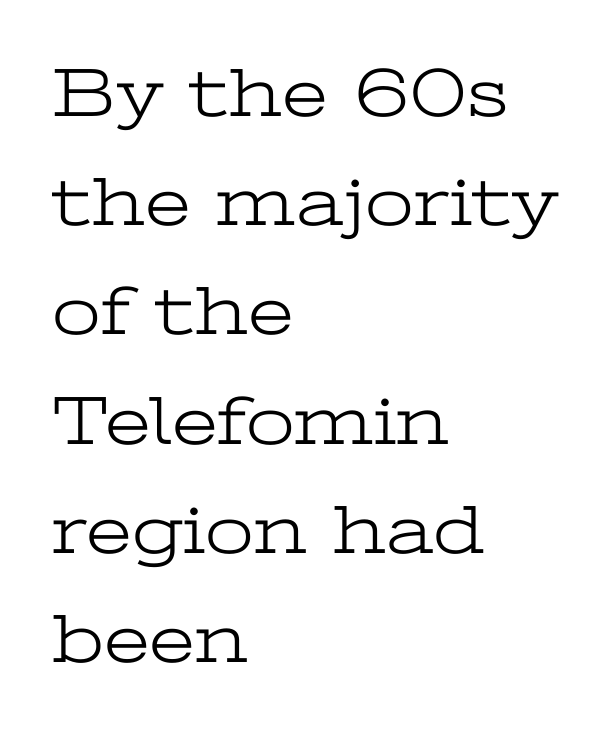
The image shows 70 px light, wide serif type, upright; set left-aligned, normal line spacing (1.56x), normal letter spacing, not underlined; low stroke contrast and a medium x-height.
